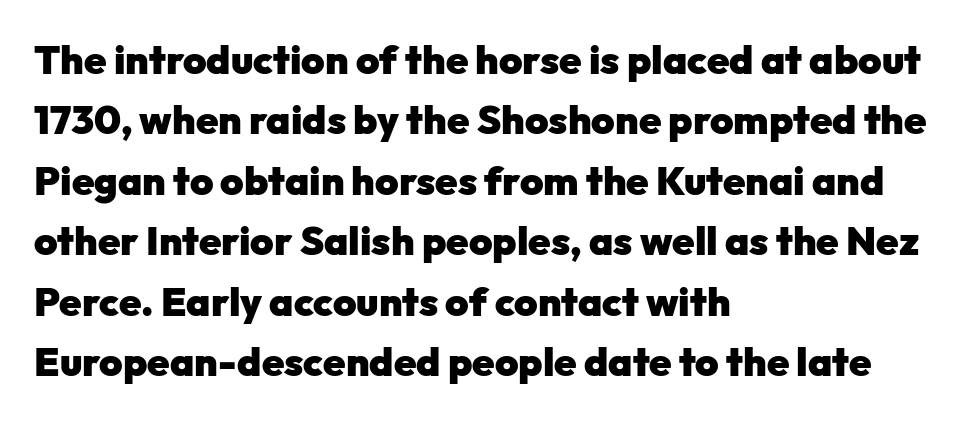
The text block is weighted toward the left margin, trailing off unevenly rightward. Italic? Not at all — the glyphs are vertical. Honestly, the letter spacing is just normal — you wouldn't notice it. Baseline-to-baseline distance is the conventional proportion of letter height. The characters look thick and weighty, a clear bold. Descenders hang freely into open space.
